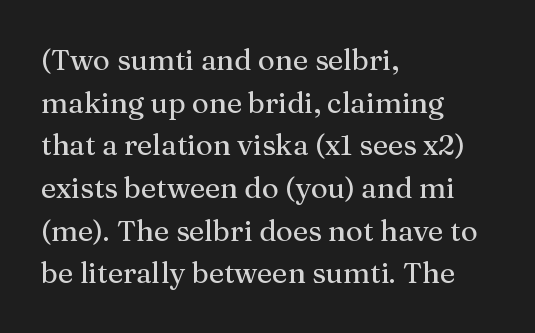
Q: Is the text italic (slanted)? A: No, it is upright.
Q: Is the typeface a serif or a sans-serif typeface? A: Serif.
Q: Is the text underlined? A: No.
Q: How is the paragraph aligned? A: Left-aligned.
Q: Is the spacing between letters normal or unusually wide? A: Normal.
Q: Is the spacing between lines tight, normal or loose? A: Normal.
Q: Width (condensed, normal, or wide)? A: Normal.
Q: Stroke contrast? A: Medium.
Q: x-height? A: Medium.
Q: Monospaced? A: No.
